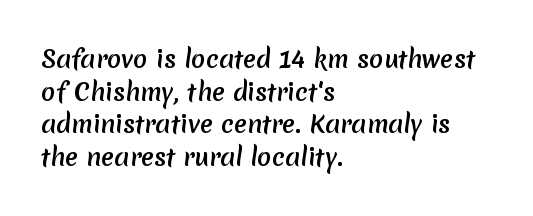
The rag falls on the right side of this text block. The space directly below the letters is spotless. The type is set solid horizontally, with unmodified tracking. Heft: maximum for text — a bold. One glance says typical: line gaps are just what's usual.
